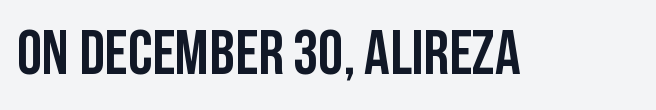
The image shows 63 px condensed sans-serif type, upright; set normal letter spacing, not underlined; low stroke contrast and a large x-height.
